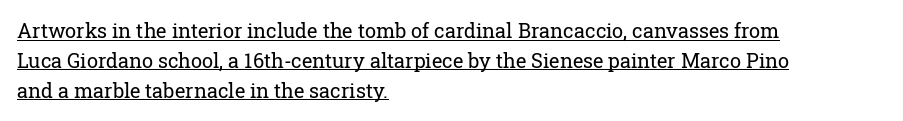
Q: Is the text bold? A: No.
Q: Is the text italic (slanted)? A: No, it is upright.
Q: Is the text underlined? A: Yes.
Q: How is the paragraph aligned? A: Left-aligned.
Q: Is the spacing between letters normal or unusually wide? A: Normal.
Q: Is the spacing between lines tight, normal or loose? A: Normal.
